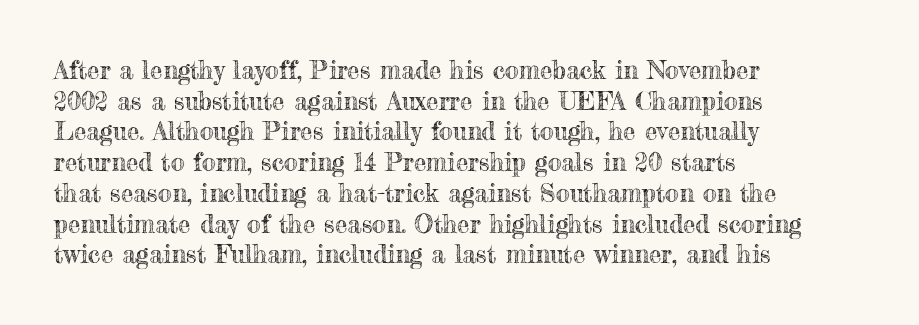
{"italic": "no", "underline": "no", "align": "left", "line_spacing_ratio": 1.23, "letter_spacing": "normal", "letter_spacing_em": 0.0, "glyph_px": 25}
